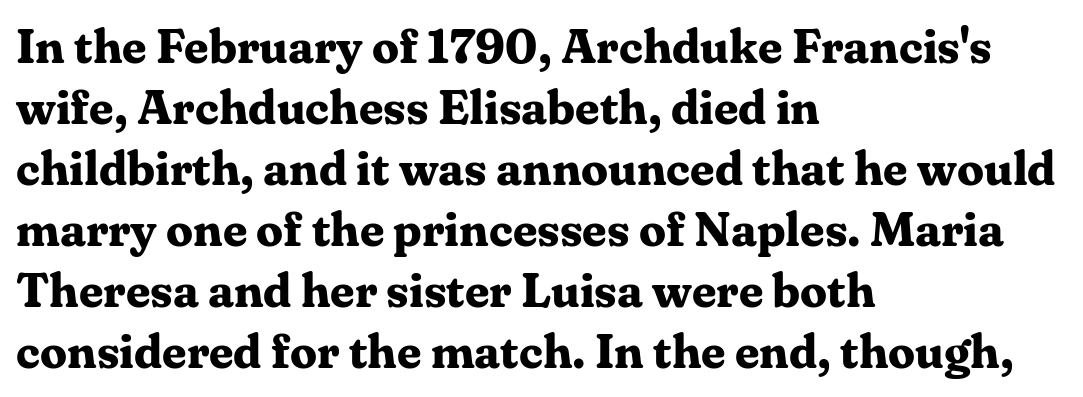
The image shows 48 px bold serif type, upright; set left-aligned, normal line spacing (1.27x), normal letter spacing, not underlined; medium stroke contrast and a medium x-height.
